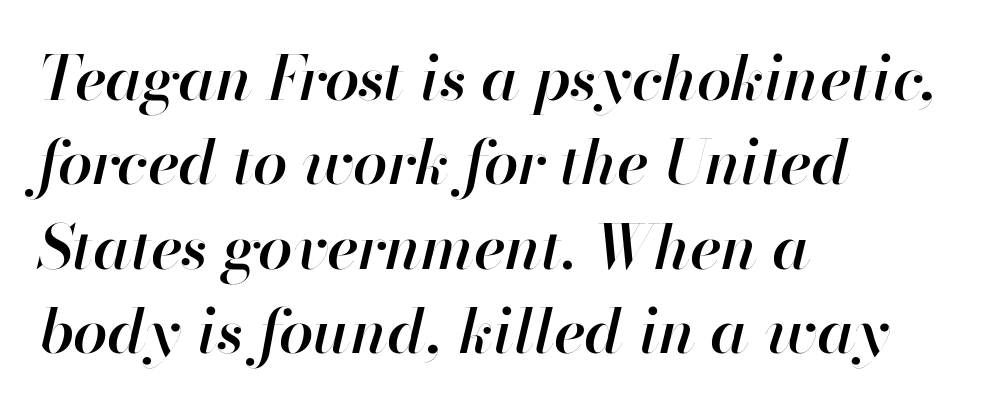
The image shows 62 px semibold type, italic (leaning right); set left-aligned, normal line spacing (1.36x), normal letter spacing, not underlined; high stroke contrast and a small x-height.
